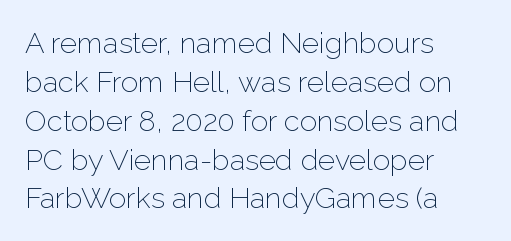
{"serif": "no", "italic": "no", "bold": "no", "weight": "light", "width": "normal", "stroke_contrast": "low", "x_height": "medium", "monospaced": "no", "underline": "no", "align": "left", "line_spacing": "normal", "line_spacing_ratio": 1.34, "letter_spacing": "normal", "letter_spacing_em": 0.0, "glyph_px": 29}
